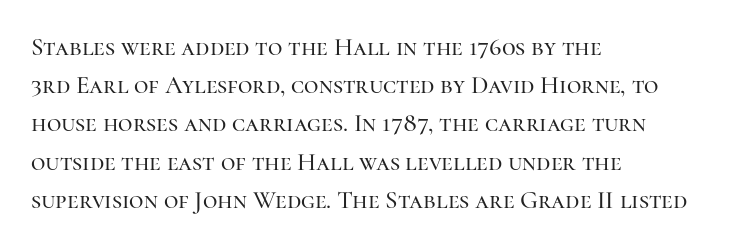
{"italic": "no", "underline": "no", "align": "left", "line_spacing": "normal", "line_spacing_ratio": 1.53, "letter_spacing": "normal", "letter_spacing_em": 0.0, "glyph_px": 25}
